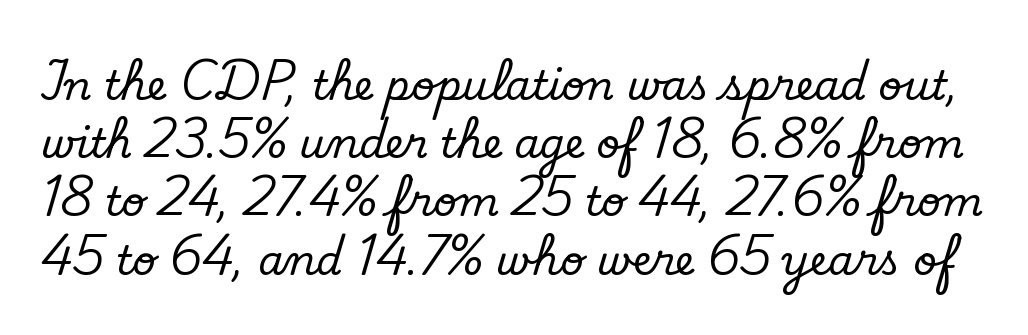
{"serif": "yes", "width": "normal", "stroke_contrast": "low", "x_height": "small", "monospaced": "no", "underline": "no", "line_spacing": "normal", "line_spacing_ratio": 1.42, "letter_spacing": "normal", "letter_spacing_em": 0.0, "glyph_px": 41}
